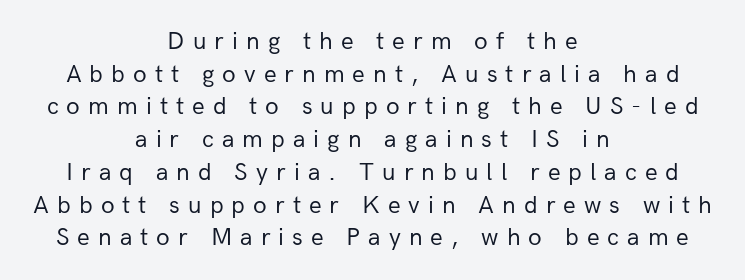
The image shows 25 px text type, upright; set centered, normal line spacing (1.31x), unusually wide letter spacing (+0.32 em), not underlined.
